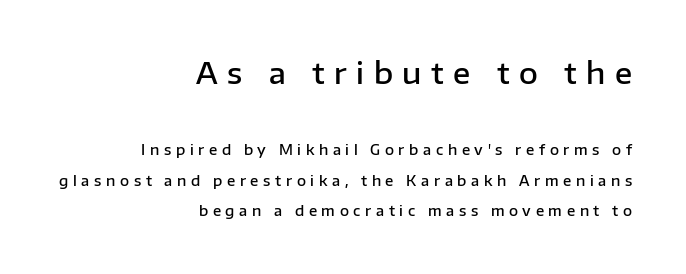
Anything drawn beneath the words? Only blank space. The passage is arranged like a letterhead date or caption credit — flush right. The lettering holds an erect, upright posture throughout. Strokes here are thickened, but only to semibold level. Someone cranked the tracking dial way up on this one.
